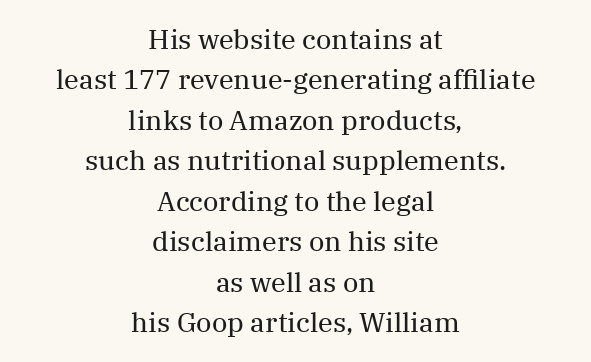
Unmarked baselines from the first word to the last. Is this a heavy cut? Hardly; it is regular or lighter. Line starts and ends both wander, symmetrically. The specimen reads as upright at a glance. Regarding leading, the lines here are spaced in the standard way.
